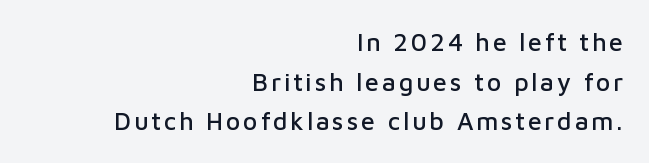
Q: Is the text italic (slanted)? A: No, it is upright.
Q: Is the text underlined? A: No.
Q: How is the paragraph aligned? A: Right-aligned.
Q: Is the spacing between lines tight, normal or loose? A: Normal.
